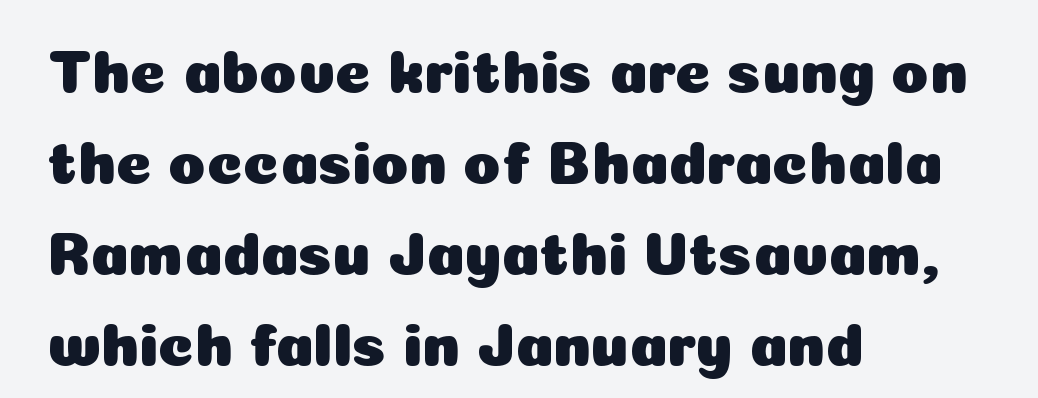
To sum up the face: it is a sans, with no serifs. The typography opts for an upright posture over an oblique one. Spacing verdict: proportional, widths tailored to each character. Line spacing here is normal.
